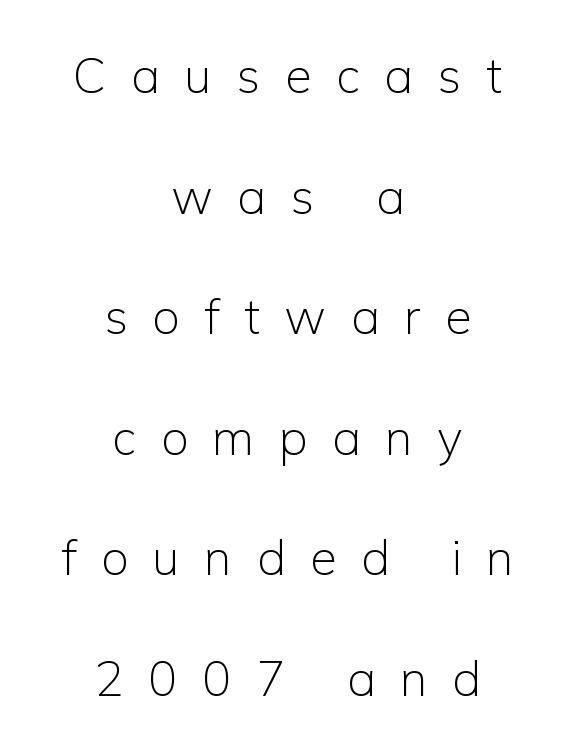
Q: Is the text bold? A: No.
Q: Is the text italic (slanted)? A: No, it is upright.
Q: Is the typeface a serif or a sans-serif typeface? A: Sans-serif.
Q: Is the text underlined? A: No.
Q: How is the paragraph aligned? A: Centered.
Q: Is the spacing between letters normal or unusually wide? A: Unusually wide.
Q: Is the spacing between lines tight, normal or loose? A: Loose.
Q: Width (condensed, normal, or wide)? A: Normal.
Q: Stroke contrast? A: Low.
Q: x-height? A: Medium.
Q: Monospaced? A: No.
